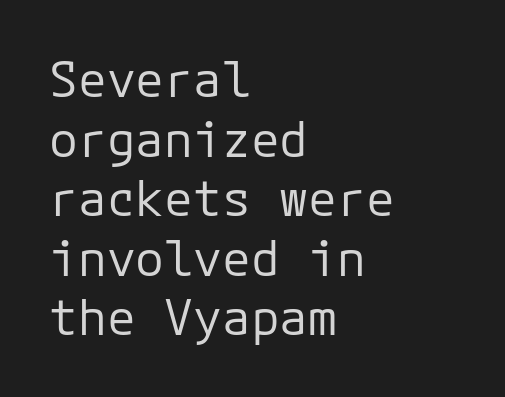
Characters remain perfectly vertical along every line. No letter is thick-stroked: the sample isn't bold. The space directly below the letters is spotless. The paragraph has a hard left edge and a soft right edge. Regarding serifs, this sample does without them.
